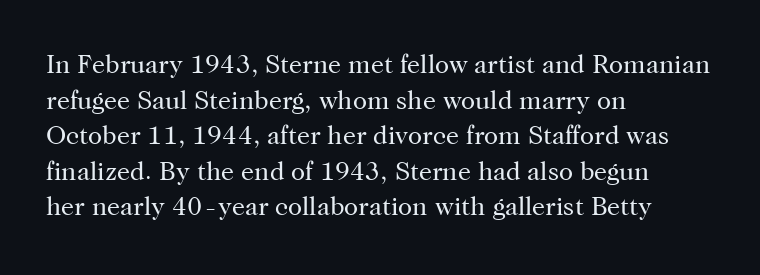
Q: Is the text bold? A: No.
Q: Is the text italic (slanted)? A: No, it is upright.
Q: Is the text underlined? A: No.
Q: How is the paragraph aligned? A: Left-aligned.
Q: Is the spacing between letters normal or unusually wide? A: Normal.
Q: Is the spacing between lines tight, normal or loose? A: Normal.
